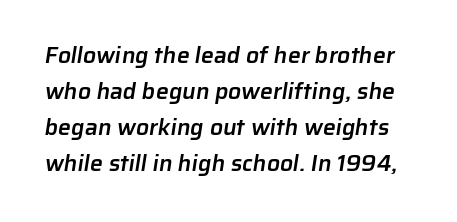
{"bold": "semi", "underline": "no", "line_spacing": "normal", "line_spacing_ratio": 1.56, "letter_spacing": "normal", "letter_spacing_em": 0.0, "glyph_px": 23}
